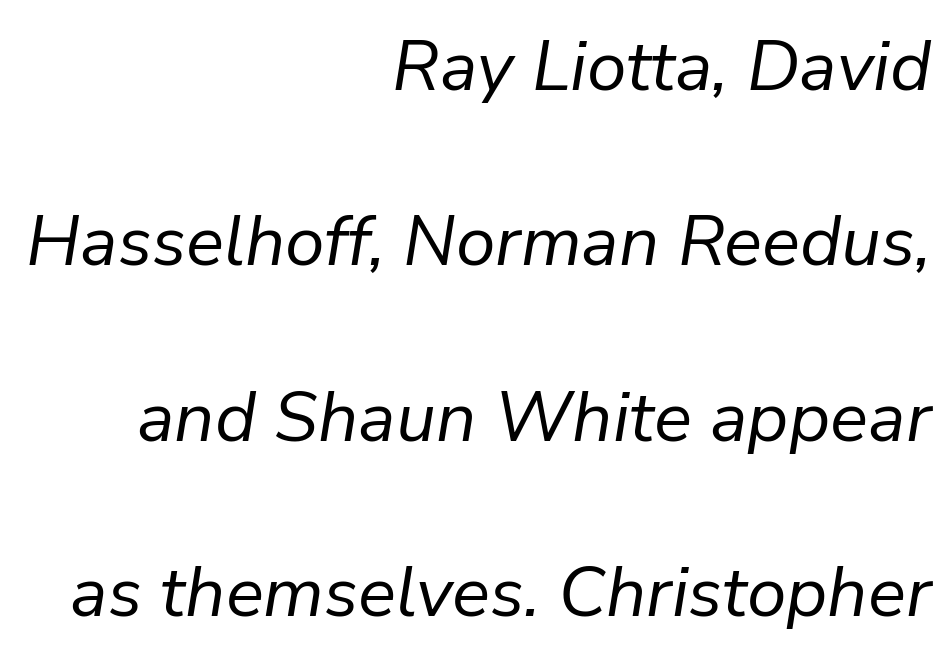
Rows of type keep a wide berth in the vertical direction. A flush-right, rag-left setting is used for this passage. The space beneath each line is pristine and unruled. These lines are rendered in a variable-pitch font. Slant detected: the letters are inclined.
